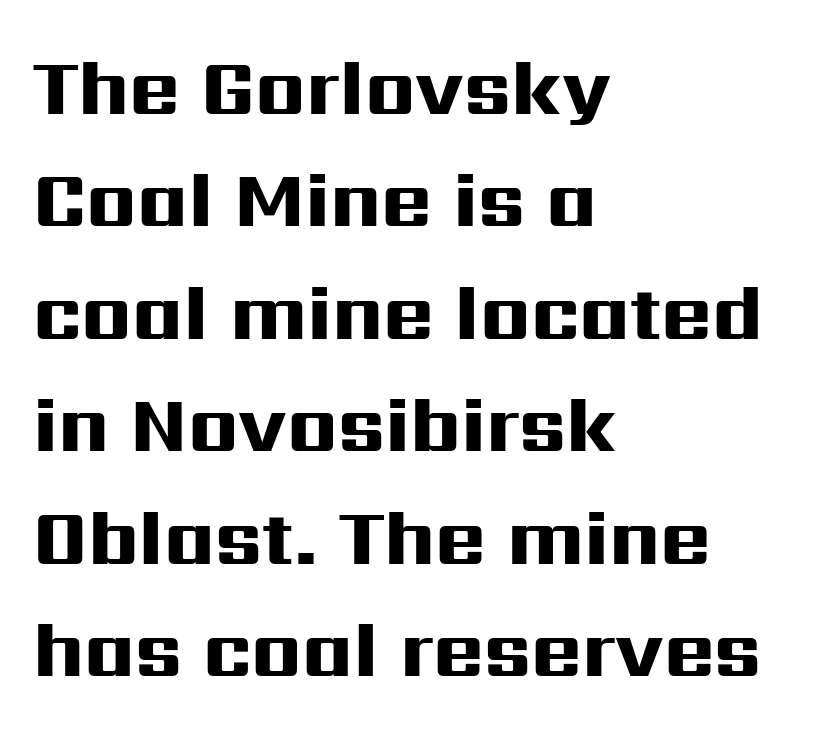
You could not count columns in this text — the font is proportionally spaced. Each row of text sits above clean, open space. Which margin do the lines hug? The left one — the right edge is uneven. The block of text has a typical density, with ordinary space between rows.
